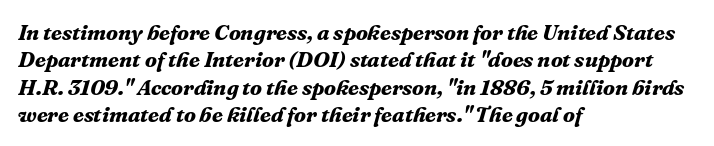
{"italic": "yes", "lean": "right", "slant_degrees": 16, "bold": "yes", "underline": "no", "align": "left", "line_spacing_ratio": 1.24, "letter_spacing": "normal", "letter_spacing_em": 0.0, "glyph_px": 22}
